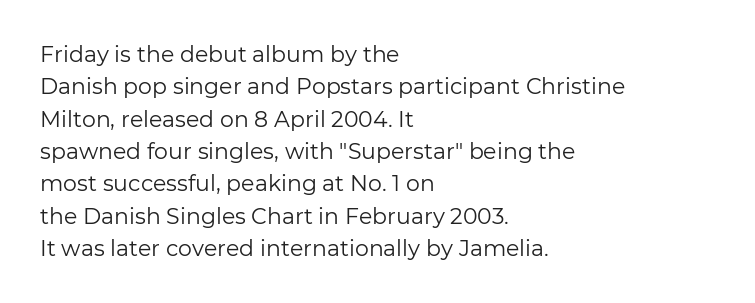
{"italic": "no", "bold": "no", "underline": "no", "align": "left", "line_spacing": "normal", "line_spacing_ratio": 1.47, "letter_spacing": "normal", "letter_spacing_em": 0.0, "glyph_px": 22}
